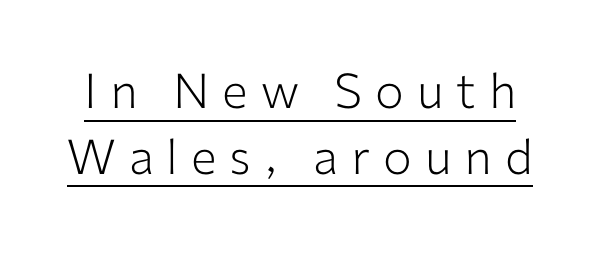
The gaps between neighbouring characters are conspicuously large. Think of a printed novel: that variable character pitch is what you see here. The line-height multiplier appears to be the usual default. The glyphs in this specimen are sans serif. Notice how the stems are strictly vertical — no italics here.
